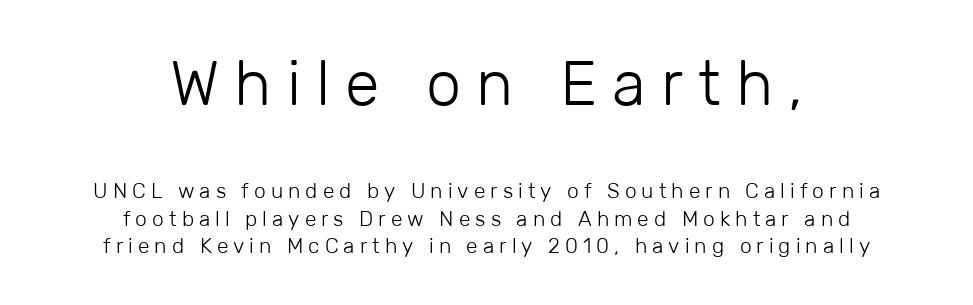
Spacing between characters has been opened up far beyond the box default. These lines sit exactly where default settings would place them. Any mark beneath the type? The region is blank. Think of a printed novel: that variable character pitch is what you see here. Heaviness? Minimal to ordinary, like unemphasized prose. The typography opts for an upright posture over an oblique one.
